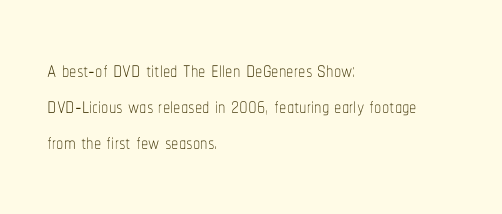
The image shows 29 px thin, condensed type, upright; set left-aligned, line spacing 1.24x, normal letter spacing, not underlined; low stroke contrast and a medium x-height.
